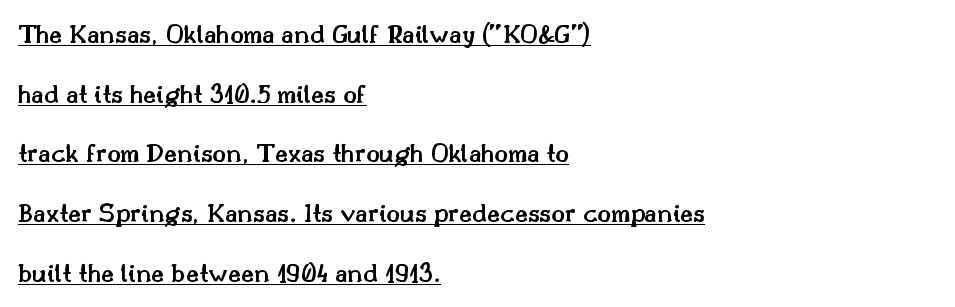
Italic: no, the glyphs are upright roman. Looks like regular typesetting: each glyph gets only the width it needs. Compared with a centered layout, this one pins lines to the left instead. If you measured baseline to baseline, you'd find a long distance.
